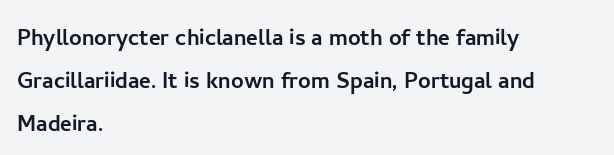
Q: Is the text italic (slanted)? A: No, it is upright.
Q: Is the typeface a serif or a sans-serif typeface? A: Sans-serif.
Q: Is the text underlined? A: No.
Q: How is the paragraph aligned? A: Left-aligned.
Q: Is the spacing between letters normal or unusually wide? A: Normal.
Q: Is the spacing between lines tight, normal or loose? A: Normal.
Q: Width (condensed, normal, or wide)? A: Normal.
Q: Stroke contrast? A: Low.
Q: x-height? A: Medium.
Q: Monospaced? A: No.
